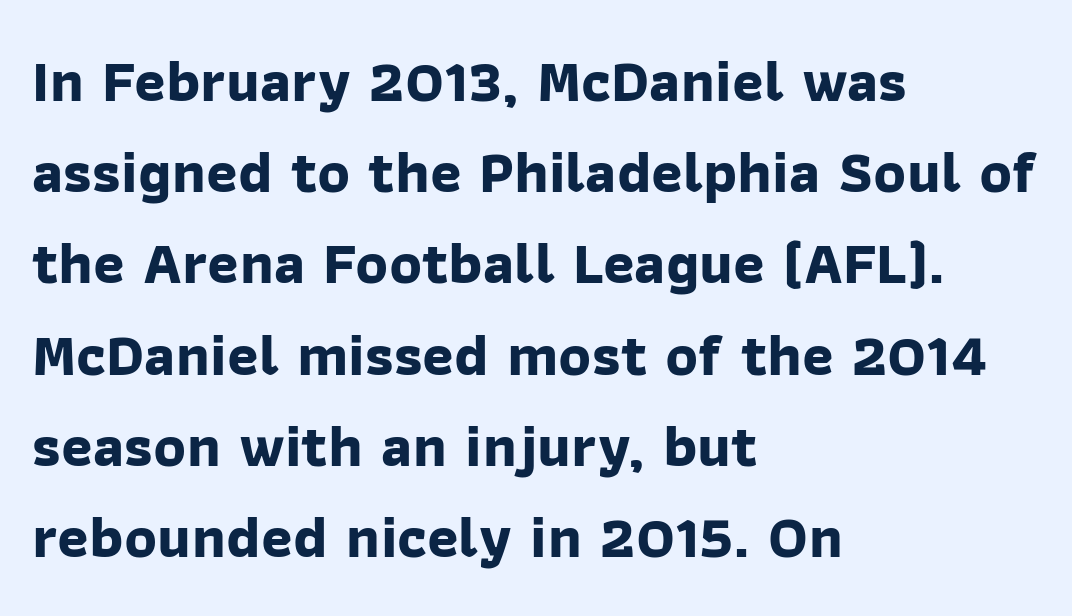
Q: Is the text bold? A: Yes.
Q: Is the typeface a serif or a sans-serif typeface? A: Sans-serif.
Q: Is the text underlined? A: No.
Q: How is the paragraph aligned? A: Left-aligned.
Q: Is the spacing between letters normal or unusually wide? A: Normal.
Q: Is the spacing between lines tight, normal or loose? A: Normal.
Q: Width (condensed, normal, or wide)? A: Normal.
Q: Stroke contrast? A: Low.
Q: x-height? A: Medium.
Q: Monospaced? A: No.
